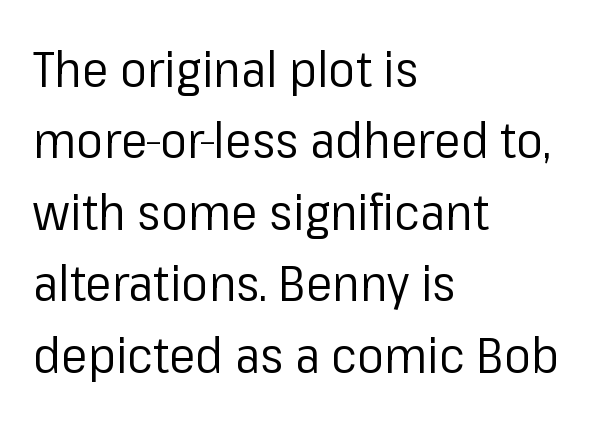
The image shows 50 px regular-weight sans-serif type, upright; set left-aligned, normal line spacing (1.43x), normal letter spacing, not underlined; low stroke contrast and a medium x-height.
